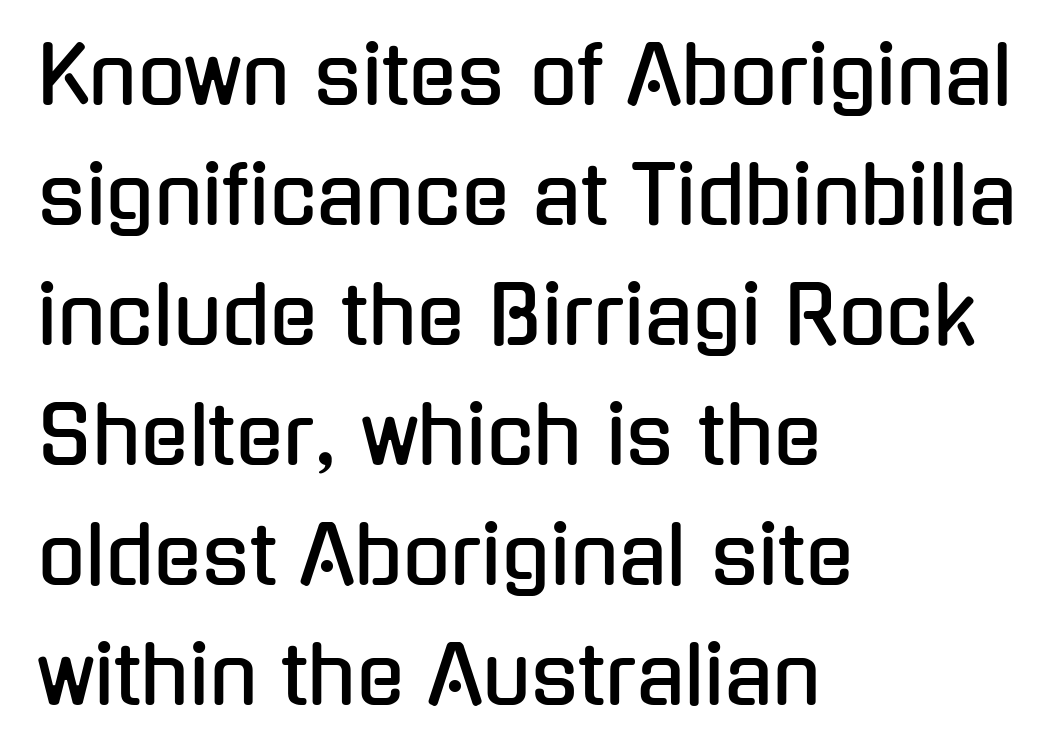
{"serif": "no", "italic": "no", "width": "condensed", "stroke_contrast": "low", "x_height": "medium", "monospaced": "no", "underline": "no", "align": "left", "line_spacing": "normal", "line_spacing_ratio": 1.52, "letter_spacing": "normal", "letter_spacing_em": 0.0, "glyph_px": 79}
